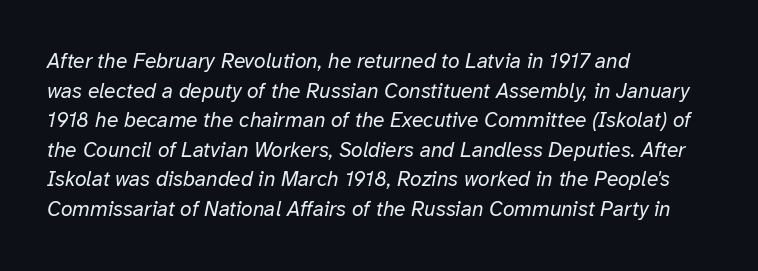
{"italic": "yes", "lean": "right", "slant_degrees": 12, "bold": "no", "underline": "no", "align": "left", "line_spacing": "normal", "line_spacing_ratio": 1.41, "letter_spacing": "normal", "letter_spacing_em": 0.0, "glyph_px": 21}
